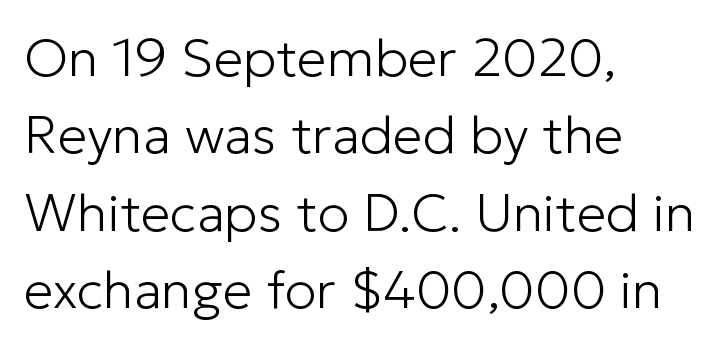
Q: Is the text bold? A: No.
Q: Is the text italic (slanted)? A: No, it is upright.
Q: Is the typeface a serif or a sans-serif typeface? A: Sans-serif.
Q: Is the text underlined? A: No.
Q: How is the paragraph aligned? A: Left-aligned.
Q: Is the spacing between letters normal or unusually wide? A: Normal.
Q: Is the spacing between lines tight, normal or loose? A: Normal.
Q: Width (condensed, normal, or wide)? A: Normal.
Q: Stroke contrast? A: Low.
Q: x-height? A: Medium.
Q: Monospaced? A: No.
